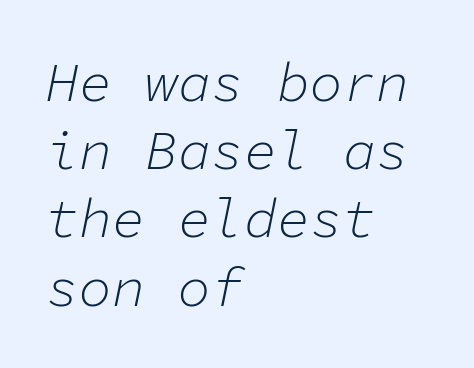
The face used here has a pronounced slope to its letters. Default kerning and tracking; the words read as compact shapes. No extra ink here — the face is not bold. Looks like terminal output: every glyph gets an equal slot. The space beneath each line is pristine and unruled. Notice how the passage keeps a crisp vertical edge on the left only.
